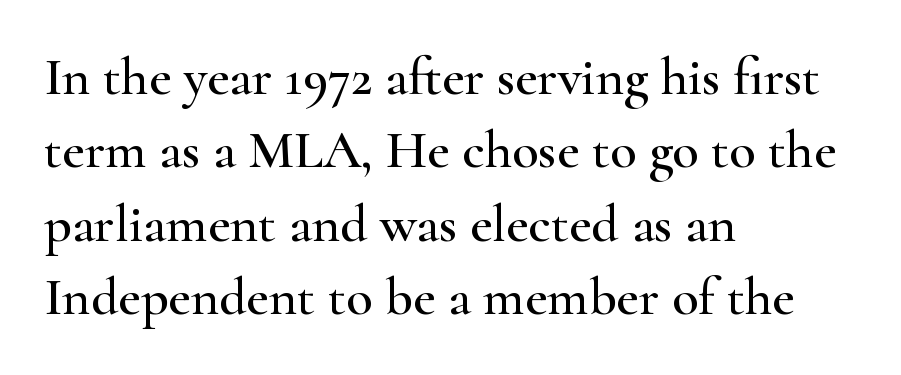
Q: Is the text italic (slanted)? A: No, it is upright.
Q: Is the typeface a serif or a sans-serif typeface? A: Serif.
Q: Is the text underlined? A: No.
Q: How is the paragraph aligned? A: Left-aligned.
Q: Is the spacing between letters normal or unusually wide? A: Normal.
Q: Is the spacing between lines tight, normal or loose? A: Normal.
Q: Width (condensed, normal, or wide)? A: Wide.
Q: Stroke contrast? A: High.
Q: x-height? A: Small.
Q: Monospaced? A: No.
